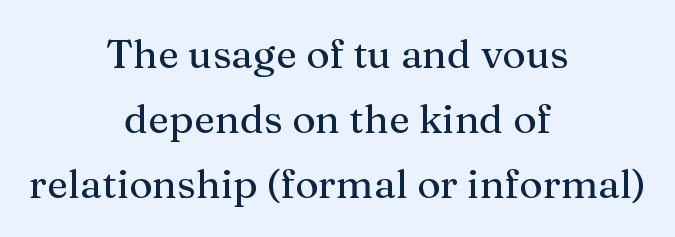
Line spacing here is normal. Proportional: the letters do not fall into vertical columns. Where is the straight margin? There isn't one; the lines are centered. The letters carry serifs — small finishing strokes at the ends of their stems.
